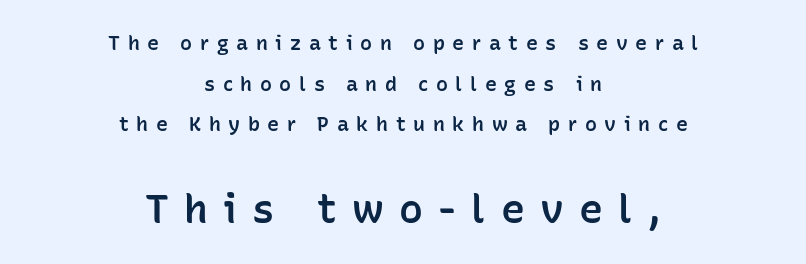
{"serif": "no", "italic": "no", "bold": "semi", "weight": "semibold", "width": "normal", "stroke_contrast": "low", "x_height": "medium", "monospaced": "no", "underline": "no", "align": "center", "line_spacing": "loose", "line_spacing_ratio": 2.03, "letter_spacing": "wide", "letter_spacing_em": 0.38, "larger_block": "second", "size_ratio": 2.0, "glyph_px": 40}
